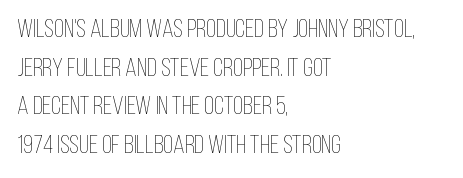
Q: Is the text bold? A: No.
Q: Is the text italic (slanted)? A: No, it is upright.
Q: Is the text underlined? A: No.
Q: How is the paragraph aligned? A: Left-aligned.
Q: Is the spacing between letters normal or unusually wide? A: Normal.
Q: Is the spacing between lines tight, normal or loose? A: Normal.
